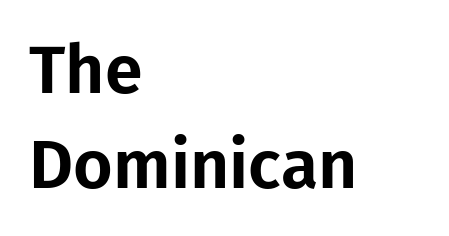
A roman cut, with each character standing at attention. Rows of type keep a routine distance in the vertical direction. Nothing unusual about the tracking: characters are spaced as the font intends. Every row of glyphs begins at an identical x-position on the left. Varying glyph widths throughout — classic text-font behaviour.
